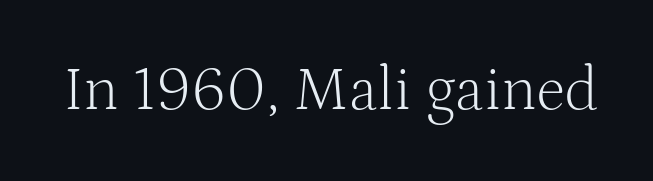
Unmarked baselines from the first word to the last. Regarding serifs, this sample has them. This is the regular roman posture of the typeface. Unbolded letterforms with no extra heft. Observe the ordinary spacing: letters are neighbours, not strangers.
